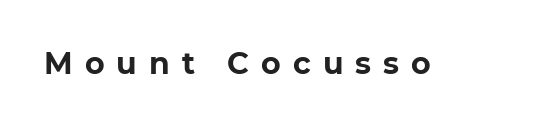
Q: Is the text bold? A: Yes.
Q: Is the typeface a serif or a sans-serif typeface? A: Sans-serif.
Q: Is the text underlined? A: No.
Q: Is the spacing between letters normal or unusually wide? A: Unusually wide.
Q: Width (condensed, normal, or wide)? A: Normal.
Q: Stroke contrast? A: Low.
Q: x-height? A: Medium.
Q: Monospaced? A: No.
